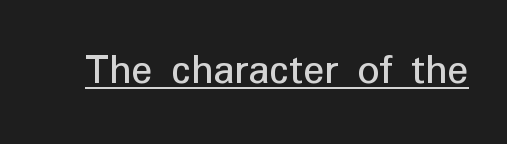
Q: Is the text italic (slanted)? A: No, it is upright.
Q: Is the typeface a serif or a sans-serif typeface? A: Sans-serif.
Q: Is the text underlined? A: Yes.
Q: Is the spacing between letters normal or unusually wide? A: Normal.
Q: Width (condensed, normal, or wide)? A: Normal.
Q: Stroke contrast? A: Low.
Q: x-height? A: Medium.
Q: Monospaced? A: No.
